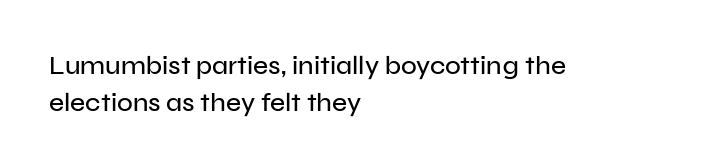
Inter-character spacing is left at the font's built-in metrics. Bare-footed words on every line. Every stem runs plumb, perpendicular to the baseline. Line spacing here is normal. Every row of glyphs begins at an identical x-position on the left.
